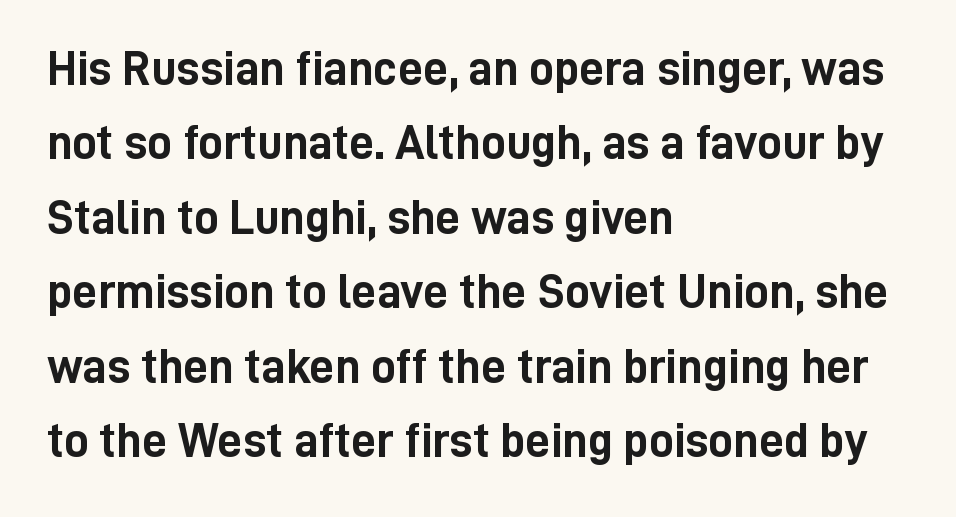
{"serif": "no", "italic": "no", "bold": "yes", "weight": "semibold", "width": "condensed", "stroke_contrast": "low", "x_height": "medium", "monospaced": "no", "underline": "no", "align": "left", "line_spacing": "normal", "line_spacing_ratio": 1.52, "letter_spacing": "normal", "letter_spacing_em": 0.0, "glyph_px": 49}
